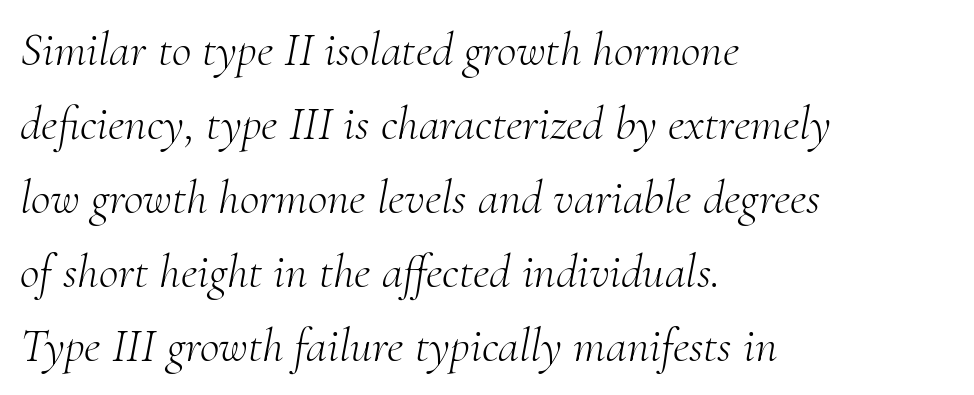
Clear beneath every line of the passage. One glance says typical: line gaps are just what's usual. This rendering uses left alignment, leaving the right contour irregular. Do the characters align in a grid? No, the font is proportional. Notice how the stems are inclined rather than vertical — that's the hallmark of italics. Stem width sits at or under what a default text font uses.
